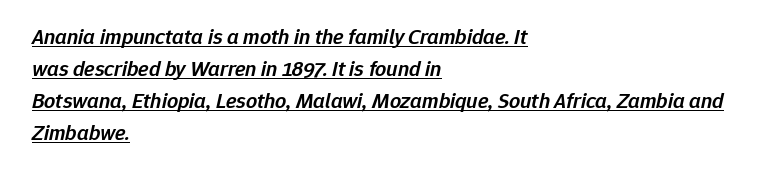
Q: Is the text bold? A: Semi-bold.
Q: Is the text italic (slanted)? A: Yes, it leans right by about 12 degrees.
Q: Is the text underlined? A: Yes.
Q: How is the paragraph aligned? A: Left-aligned.
Q: Is the spacing between letters normal or unusually wide? A: Normal.
Q: Is the spacing between lines tight, normal or loose? A: Normal.
